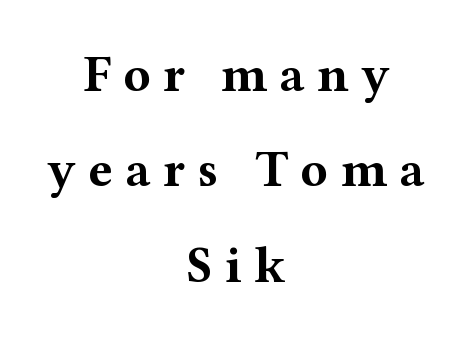
Heavy, bold letterforms. Each word looks stretched out because of the extra space between its letters. Underlining? Definitely not there. Typeset on center — no edge is straight. Is this a fixed-width face? No — the glyphs have proportional, varying widths. This is serif lettering, the kind often seen in printed books.
